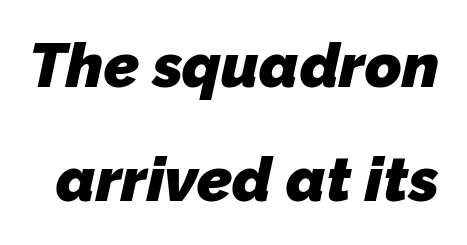
{"serif": "no", "bold": "yes", "weight": "heavy", "width": "normal", "stroke_contrast": "low", "x_height": "medium", "monospaced": "no", "underline": "no", "line_spacing_ratio": 1.84, "letter_spacing": "normal", "letter_spacing_em": 0.0, "glyph_px": 62}
